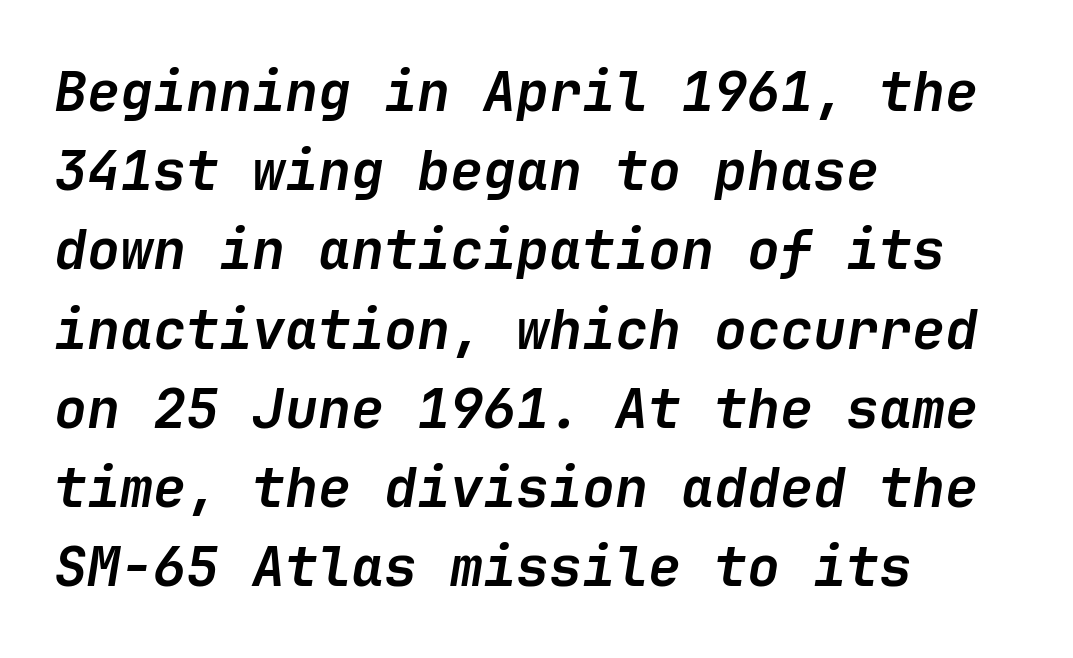
{"italic": "yes", "lean": "right", "slant_degrees": 9, "bold": "yes", "weight": "semibold", "width": "normal", "stroke_contrast": "low", "x_height": "medium", "underline": "no", "align": "left", "line_spacing": "normal", "line_spacing_ratio": 1.44, "letter_spacing": "normal", "letter_spacing_em": 0.0, "glyph_px": 55}
